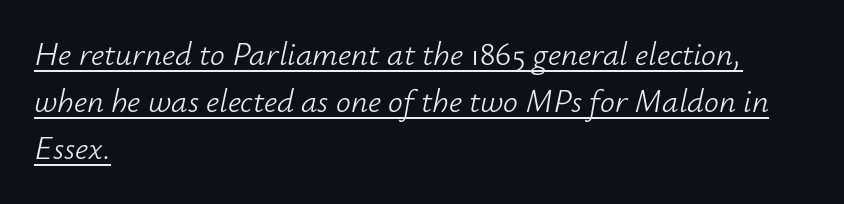
Q: Is the text bold? A: No.
Q: Is the text italic (slanted)? A: Yes, it leans right by about 12 degrees.
Q: Is the text underlined? A: Yes.
Q: How is the paragraph aligned? A: Left-aligned.
Q: Is the spacing between letters normal or unusually wide? A: Normal.
Q: Is the spacing between lines tight, normal or loose? A: Normal.
Q: Width (condensed, normal, or wide)? A: Normal.
Q: Stroke contrast? A: Low.
Q: x-height? A: Small.
Q: Monospaced? A: No.
